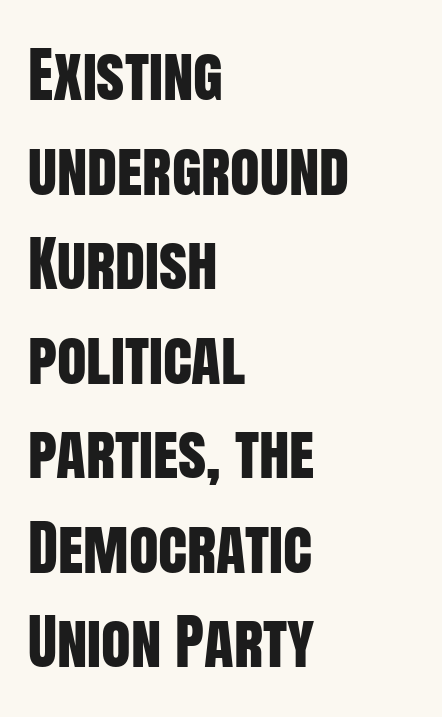
The image shows 61 px condensed sans-serif type, upright; set left-aligned, normal line spacing (1.55x), normal letter spacing, not underlined; low stroke contrast and a large x-height.
